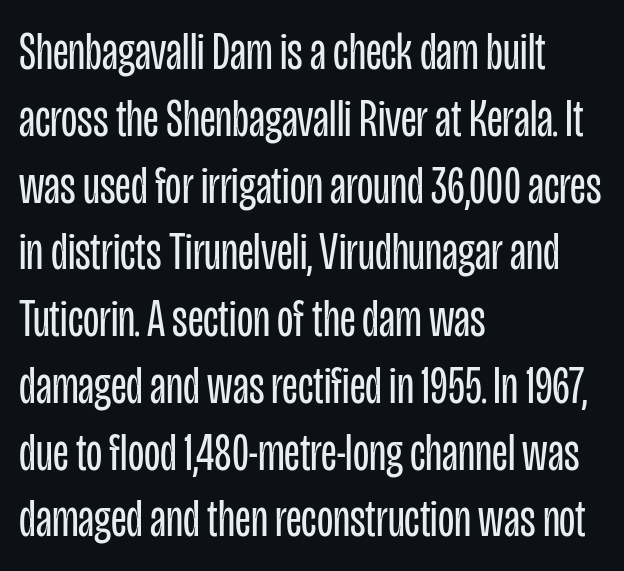
Q: Is the text bold? A: No.
Q: Is the text italic (slanted)? A: No, it is upright.
Q: Is the typeface a serif or a sans-serif typeface? A: Sans-serif.
Q: Is the text underlined? A: No.
Q: How is the paragraph aligned? A: Left-aligned.
Q: Is the spacing between letters normal or unusually wide? A: Normal.
Q: Is the spacing between lines tight, normal or loose? A: Normal.
Q: Width (condensed, normal, or wide)? A: Condensed.
Q: Stroke contrast? A: Low.
Q: x-height? A: Large.
Q: Monospaced? A: No.
